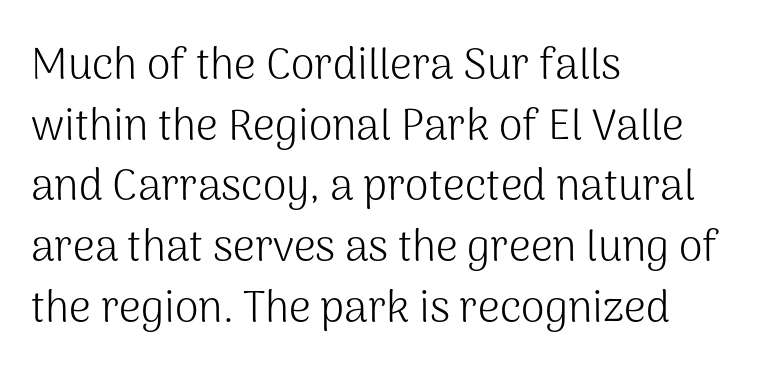
The letters carry no serifs — their stems end cleanly without finishing strokes. Caption: standard tracking, unaltered. Summary of vertical rhythm: regular, with standard interline spacing. Has an underline been added? It has not. Italic? Not at all — the glyphs are vertical.
